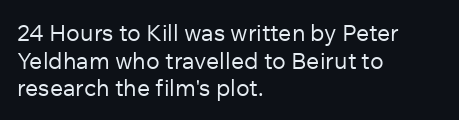
{"italic": "no", "bold": "no", "underline": "no", "align": "left", "line_spacing_ratio": 1.2, "letter_spacing": "normal", "letter_spacing_em": 0.0, "glyph_px": 23}
